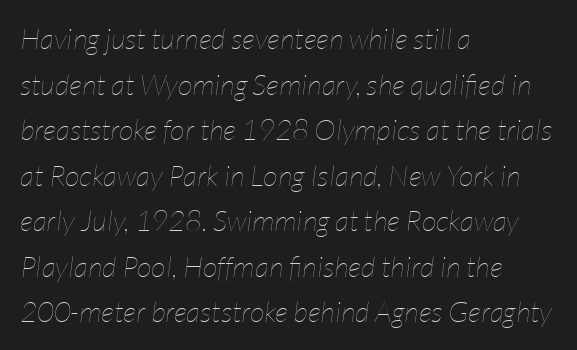
Q: Is the text bold? A: No.
Q: Is the text italic (slanted)? A: Yes, it leans right by about 7 degrees.
Q: Is the text underlined? A: No.
Q: How is the paragraph aligned? A: Left-aligned.
Q: Is the spacing between letters normal or unusually wide? A: Normal.
Q: Is the spacing between lines tight, normal or loose? A: Normal.
Q: Width (condensed, normal, or wide)? A: Condensed.
Q: Stroke contrast? A: Low.
Q: x-height? A: Medium.
Q: Monospaced? A: No.
